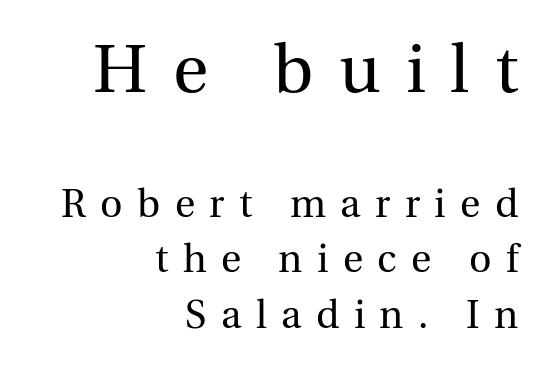
Q: Is the text bold? A: No.
Q: Is the text italic (slanted)? A: No, it is upright.
Q: Is the typeface a serif or a sans-serif typeface? A: Serif.
Q: Is the text underlined? A: No.
Q: How is the paragraph aligned? A: Right-aligned.
Q: Is the spacing between letters normal or unusually wide? A: Unusually wide.
Q: Is the spacing between lines tight, normal or loose? A: Normal.
Q: Which block of text is set in a larger size, the first (top) or the second (bottom)? A: The first (top) one.
Q: Width (condensed, normal, or wide)? A: Normal.
Q: x-height? A: Medium.
Q: Monospaced? A: No.
